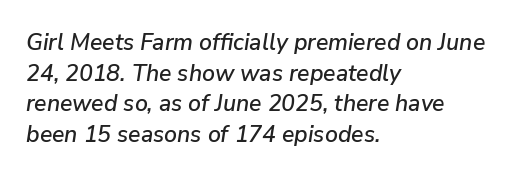
Q: Is the text italic (slanted)? A: Yes, it leans right by about 9 degrees.
Q: Is the text underlined? A: No.
Q: How is the paragraph aligned? A: Left-aligned.
Q: Is the spacing between letters normal or unusually wide? A: Normal.
Q: Is the spacing between lines tight, normal or loose? A: Normal.
